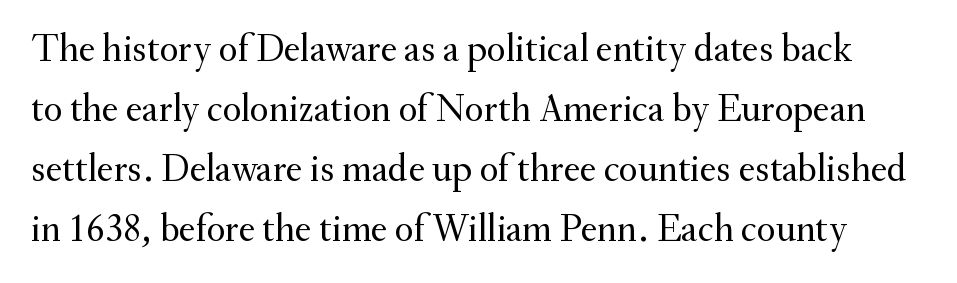
{"serif": "yes", "italic": "no", "bold": "no", "weight": "regular", "width": "normal", "stroke_contrast": "medium", "x_height": "small", "monospaced": "no", "underline": "no", "line_spacing": "normal", "line_spacing_ratio": 1.54, "letter_spacing": "normal", "letter_spacing_em": 0.0, "glyph_px": 39}
